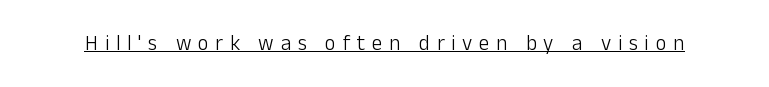
Is the type heavy? It reads as light-to-regular instead. Characters follow at a spacing far wider than the type designer built in. Check the space under the baseline: a stroke is drawn there. A typesetter would mark this as roman, not italic.
